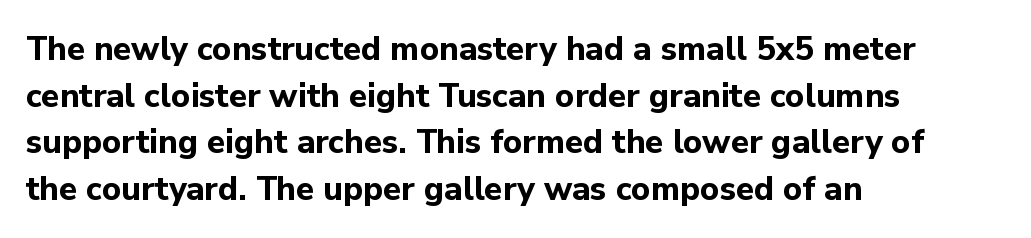
The image shows 33 px bold sans-serif type, upright; set left-aligned, normal line spacing (1.41x), normal letter spacing, not underlined; low stroke contrast and a medium x-height.
